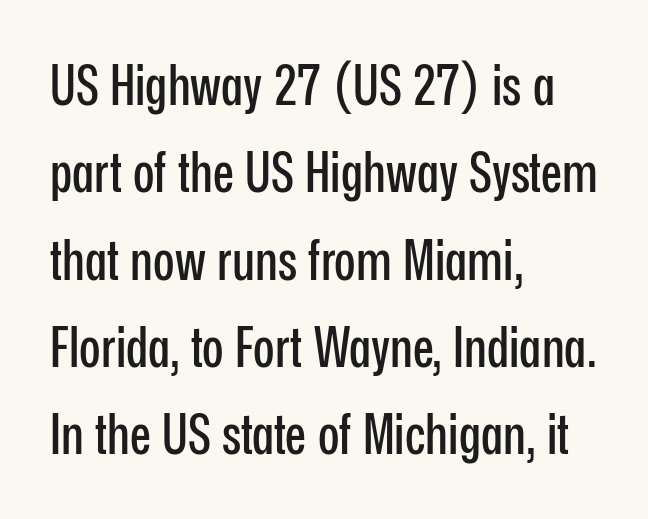
Q: Is the text italic (slanted)? A: No, it is upright.
Q: Is the typeface a serif or a sans-serif typeface? A: Sans-serif.
Q: Is the text underlined? A: No.
Q: How is the paragraph aligned? A: Left-aligned.
Q: Is the spacing between letters normal or unusually wide? A: Normal.
Q: Is the spacing between lines tight, normal or loose? A: Normal.
Q: Width (condensed, normal, or wide)? A: Condensed.
Q: Stroke contrast? A: Low.
Q: x-height? A: Medium.
Q: Monospaced? A: No.
